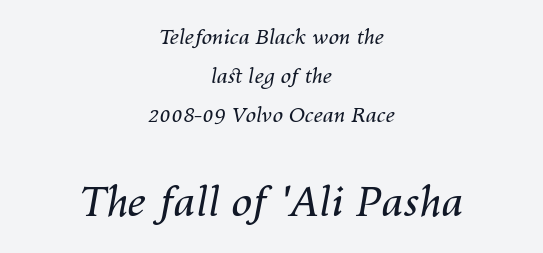
Q: Is the text bold? A: No.
Q: Is the text italic (slanted)? A: Yes, it leans right by about 10 degrees.
Q: Is the text underlined? A: No.
Q: How is the paragraph aligned? A: Centered.
Q: Is the spacing between letters normal or unusually wide? A: Normal.
Q: Which block of text is set in a larger size, the first (top) or the second (bottom)? A: The second (bottom) one.
Q: Width (condensed, normal, or wide)? A: Normal.
Q: Stroke contrast? A: Medium.
Q: x-height? A: Medium.
Q: Monospaced? A: No.
